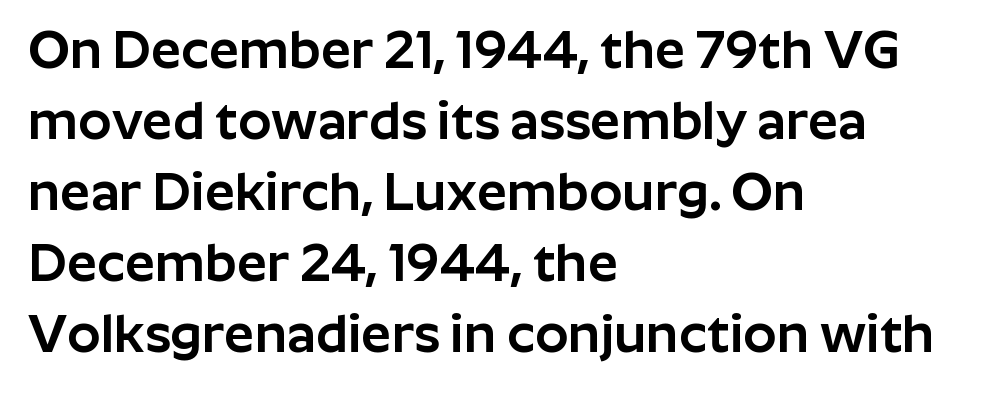
The image shows 53 px sans-serif type, upright; set left-aligned, normal line spacing (1.34x), normal letter spacing, not underlined; low stroke contrast and a medium x-height.
